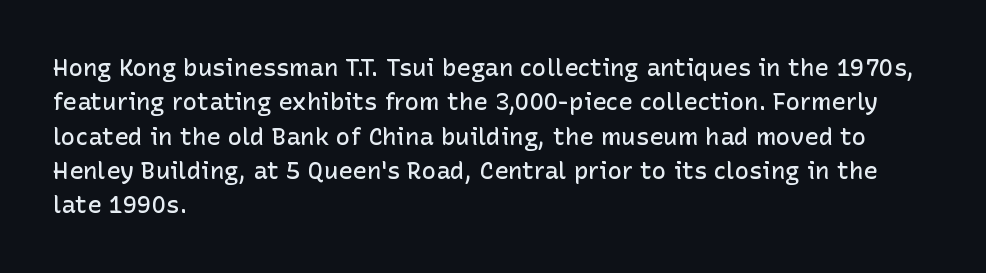
Q: Is the text bold? A: Semi-bold.
Q: Is the text italic (slanted)? A: No, it is upright.
Q: Is the text underlined? A: No.
Q: How is the paragraph aligned? A: Left-aligned.
Q: Is the spacing between letters normal or unusually wide? A: Normal.
Q: Is the spacing between lines tight, normal or loose? A: Normal.
